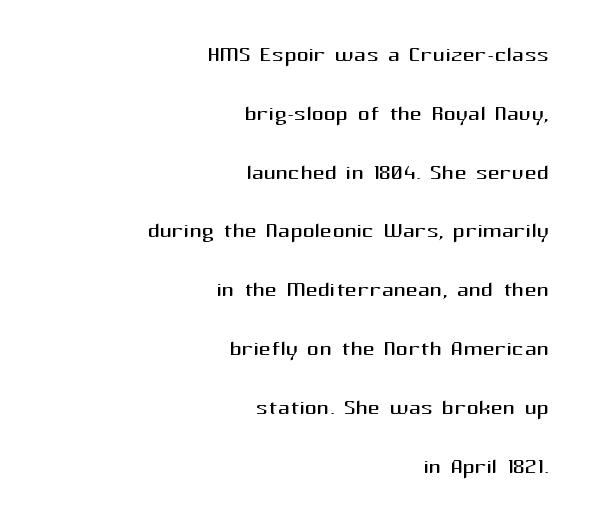
{"serif": "no", "italic": "no", "bold": "no", "weight": "regular", "width": "normal", "stroke_contrast": "medium", "x_height": "medium", "monospaced": "no", "underline": "no", "align": "right", "line_spacing": "loose", "line_spacing_ratio": 1.96, "letter_spacing": "normal", "letter_spacing_em": 0.0, "glyph_px": 30}
